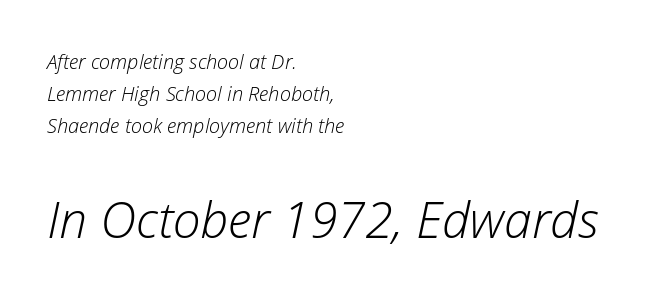
Reading top to bottom, the characters get bigger at the block break. The line texture is even and compact thanks to regular tracking. The letters advance in unequal steps, a hallmark of proportional type. Beneath every word, the page is bare.
